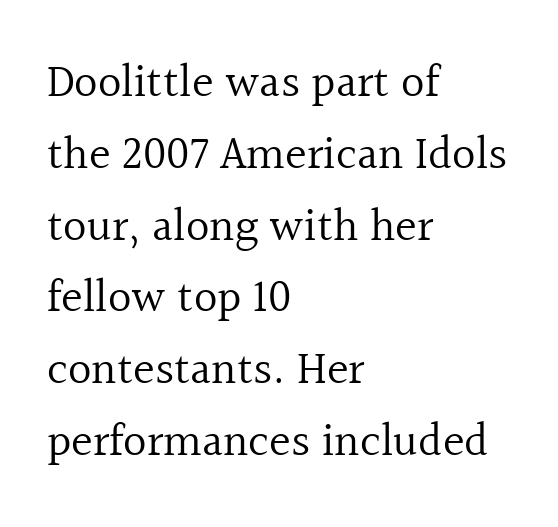
The type family on display is of the serif kind. Bold? No — there's no thickening of the strokes. This sample has the flowing, uneven cadence of proportional lettering. Summary of vertical rhythm: regular, with standard interline spacing.
